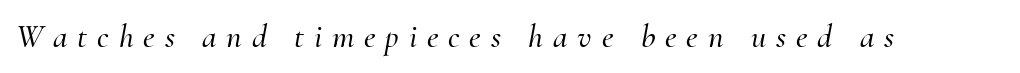
{"serif": "yes", "italic": "yes", "lean": "right", "slant_degrees": 10, "width": "normal", "stroke_contrast": "medium", "x_height": "small", "monospaced": "no", "underline": "no", "letter_spacing": "wide", "letter_spacing_em": 0.3, "glyph_px": 33}
